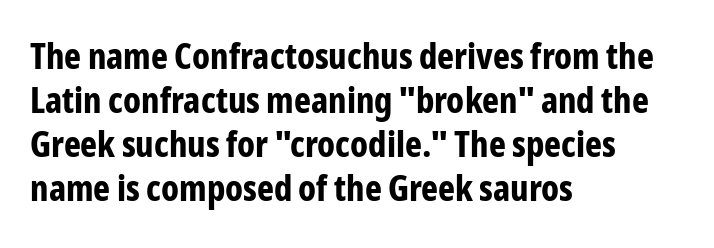
Q: Is the text bold? A: Yes.
Q: Is the text italic (slanted)? A: No, it is upright.
Q: Is the typeface a serif or a sans-serif typeface? A: Sans-serif.
Q: Is the text underlined? A: No.
Q: How is the paragraph aligned? A: Left-aligned.
Q: Is the spacing between letters normal or unusually wide? A: Normal.
Q: Width (condensed, normal, or wide)? A: Condensed.
Q: Stroke contrast? A: Low.
Q: x-height? A: Medium.
Q: Monospaced? A: No.
